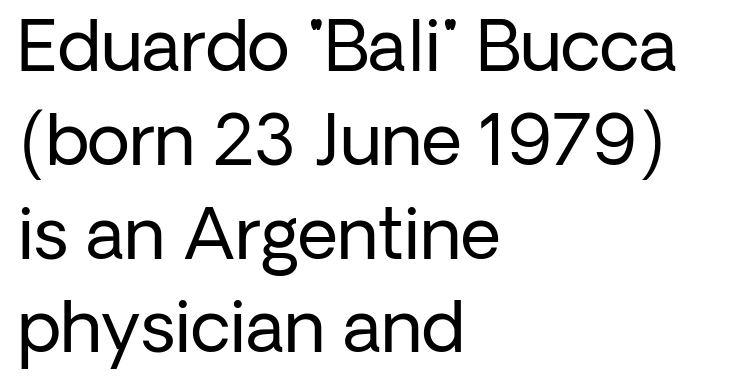
The image shows 70 px regular-weight sans-serif type, upright; set left-aligned, normal line spacing (1.34x), normal letter spacing, not underlined; low stroke contrast and a medium x-height.
